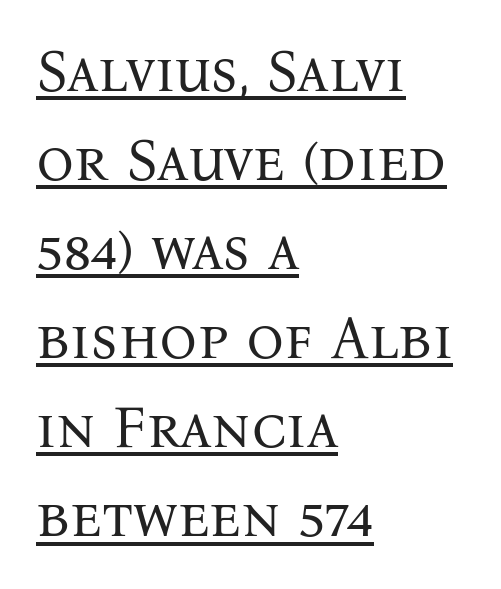
{"serif": "yes", "italic": "no", "bold": "no", "weight": "regular", "width": "normal", "stroke_contrast": "medium", "x_height": "medium", "monospaced": "no", "underline": "yes", "align": "left", "line_spacing": "normal", "line_spacing_ratio": 1.51, "letter_spacing": "normal", "letter_spacing_em": 0.0, "glyph_px": 59}
